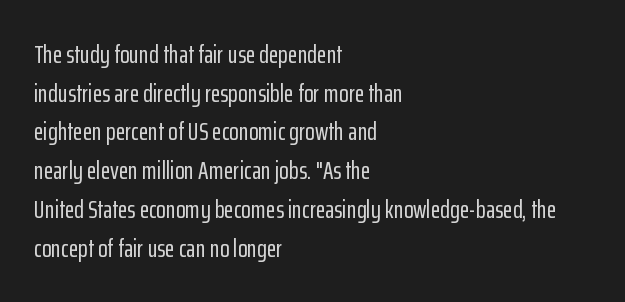
Inter-character spacing is left at the font's built-in metrics. Quick note: underline off. Horizontal alignment here is leftward, the default for most running prose. Posture: vertical. Line spacing here is normal.
